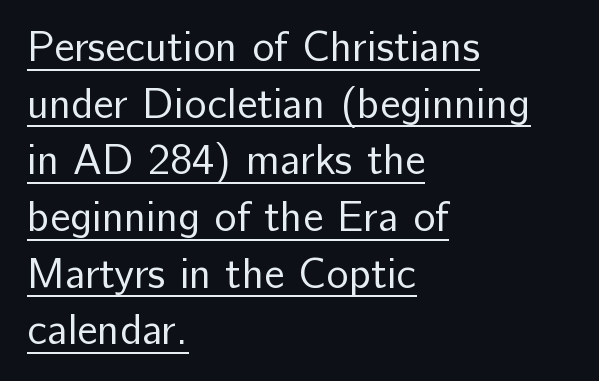
Counters stay open thanks to moderate or lighter strokes. The typesetter chose a ragged-right arrangement here. Letter spacing: default. I'd call this a sans setting — the letters go barefoot. Note the varied advance widths — an 'i' is clearly narrower than an 'm'. Vertical strokes here are truly vertical.
